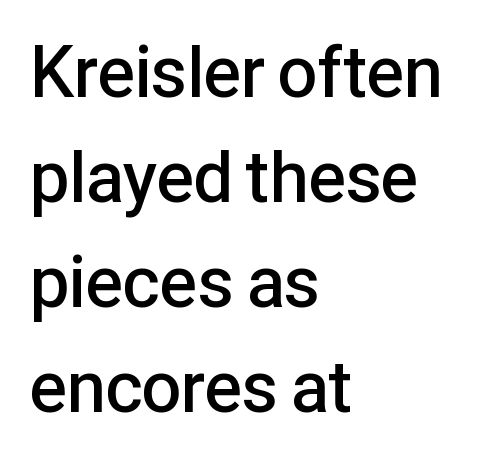
Reading down the block, your eye returns to a fixed left position each line. Notice how the stems are strictly vertical — no italics here. The leading is moderate, giving the passage an even texture. The rendering shows plain stroke endings on the letterforms — a sans-serif design. Proportional: the letters do not fall into vertical columns. Nothing unusual about the tracking: characters are spaced as the font intends.
